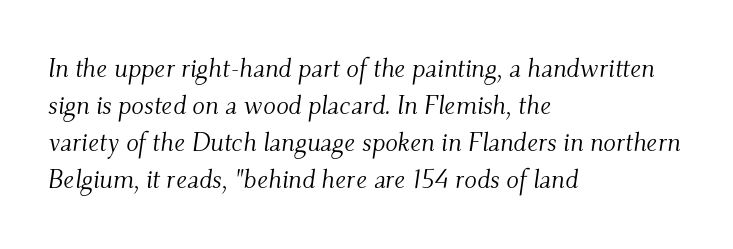
The image shows 26 px text type, italic (leaning right); set left-aligned, normal line spacing (1.42x), normal letter spacing, not underlined.
